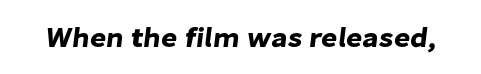
Q: Is the typeface a serif or a sans-serif typeface? A: Sans-serif.
Q: Is the text underlined? A: No.
Q: Is the spacing between letters normal or unusually wide? A: Normal.
Q: Width (condensed, normal, or wide)? A: Normal.
Q: Stroke contrast? A: Low.
Q: x-height? A: Medium.
Q: Monospaced? A: No.
